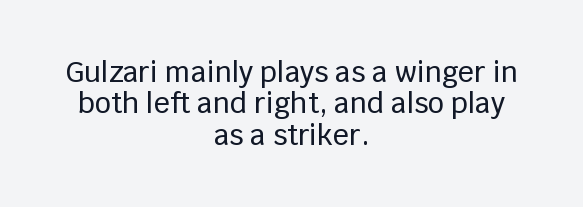
The image shows 28 px sans-serif type, upright; set centered, tight line spacing (1.12x), normal letter spacing, not underlined; low stroke contrast and a large x-height.
